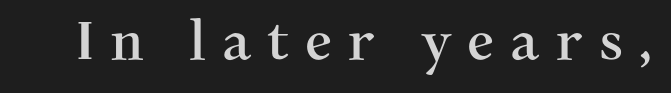
{"serif": "yes", "italic": "no", "width": "normal", "stroke_contrast": "medium", "x_height": "medium", "monospaced": "no", "underline": "no", "letter_spacing": "wide", "letter_spacing_em": 0.29, "glyph_px": 54}
